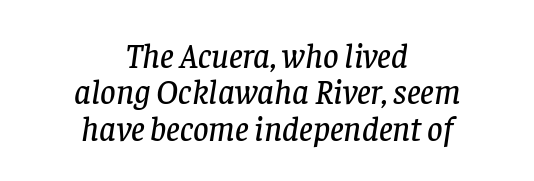
{"serif": "yes", "italic": "yes", "lean": "right", "slant_degrees": 8, "width": "normal", "stroke_contrast": "low", "x_height": "large", "monospaced": "no", "underline": "no", "align": "center", "line_spacing": "tight", "line_spacing_ratio": 1.07, "letter_spacing": "normal", "letter_spacing_em": 0.0, "glyph_px": 34}
